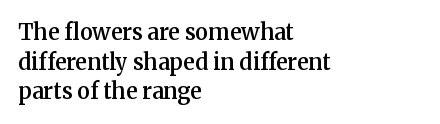
Q: Is the text bold? A: Semi-bold.
Q: Is the text italic (slanted)? A: No, it is upright.
Q: Is the text underlined? A: No.
Q: How is the paragraph aligned? A: Left-aligned.
Q: Is the spacing between letters normal or unusually wide? A: Normal.
Q: Is the spacing between lines tight, normal or loose? A: Normal.
